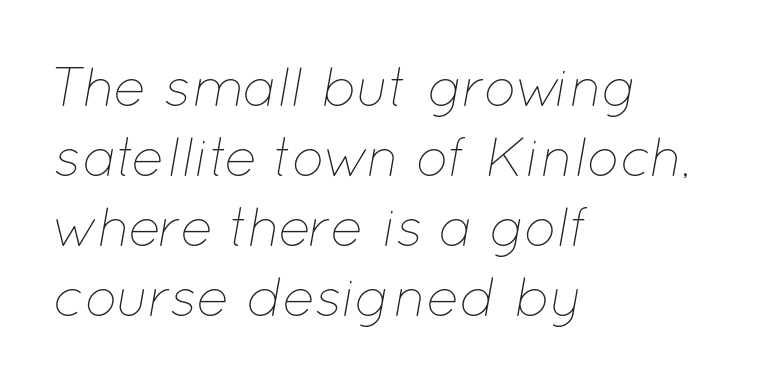
The image shows 55 px thin type, italic (leaning right); set left-aligned, normal line spacing (1.27x), normal letter spacing, not underlined; low stroke contrast and a medium x-height.
